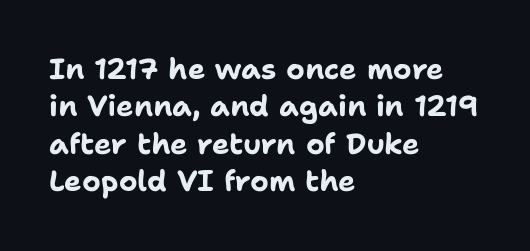
{"serif": "no", "italic": "no", "bold": "yes", "weight": "bold", "width": "normal", "stroke_contrast": "low", "x_height": "medium", "monospaced": "no", "underline": "no", "align": "left", "line_spacing": "normal", "line_spacing_ratio": 1.29, "letter_spacing": "normal", "letter_spacing_em": 0.0, "glyph_px": 29}
